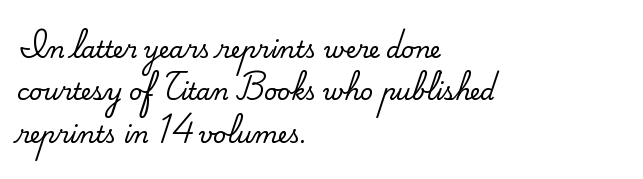
The image shows 23 px text type; set left-aligned, line spacing 1.84x, normal letter spacing, not underlined.
